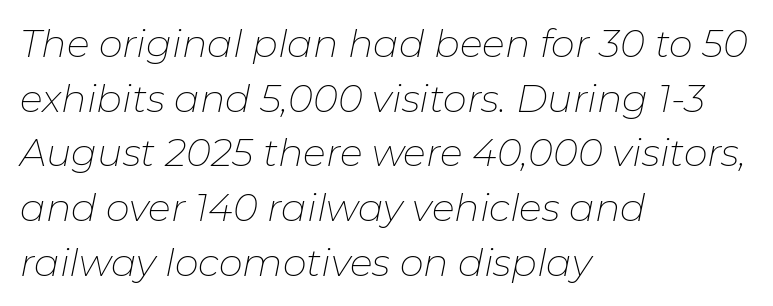
The image shows 38 px thin type, italic (leaning right); set left-aligned, normal line spacing (1.44x), normal letter spacing, not underlined; low stroke contrast and a medium x-height.
